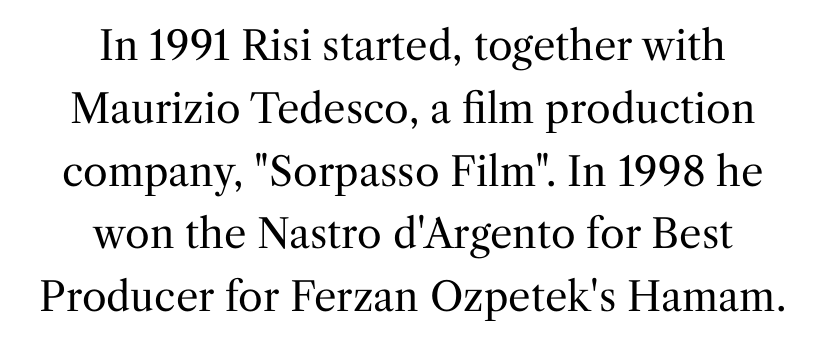
The typography opts for an upright posture over an oblique one. Underline: absent. The type family on display is of the serif kind. Leading matches the norm, producing a regular column. Teacher's note: observe the equal gaps on both sides — that is centered alignment.
